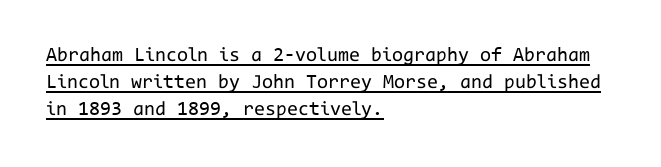
The image shows 20 px text type, upright; set left-aligned, normal line spacing (1.35x), normal letter spacing, underlined.
